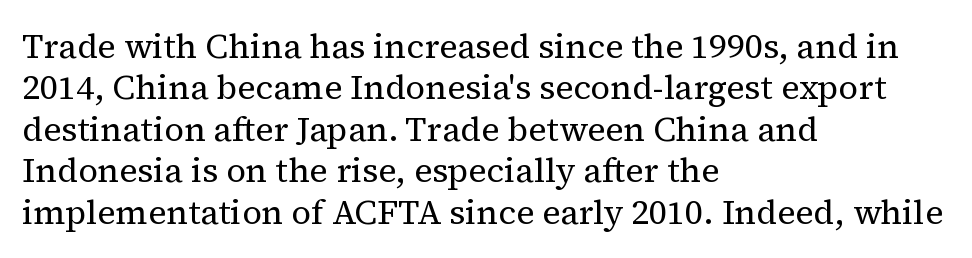
{"serif": "yes", "italic": "no", "bold": "no", "weight": "regular", "width": "normal", "stroke_contrast": "medium", "x_height": "medium", "monospaced": "no", "underline": "no", "align": "left", "line_spacing_ratio": 1.22, "letter_spacing": "normal", "letter_spacing_em": 0.0, "glyph_px": 34}
